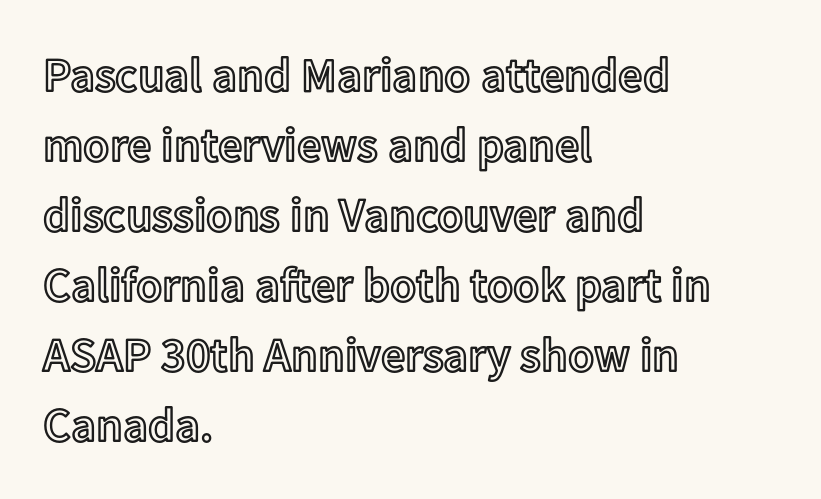
The foot of each line stays bare and open. Line beginnings align vertically; line endings do not. No extra tracking has been applied to these lines. Proportional: the letters do not fall into vertical columns. These lines were composed using upright roman letters. Students, observe: this is what conventionally led text looks like.
